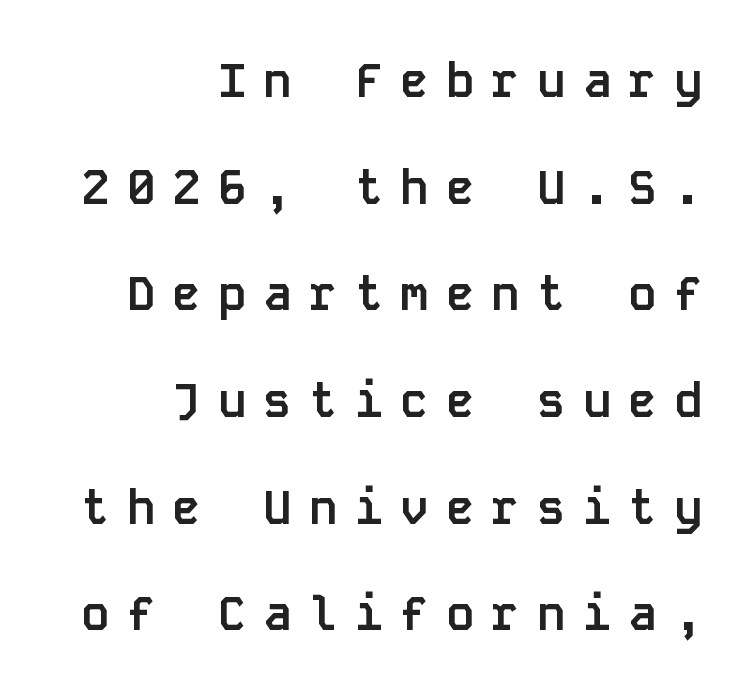
The image shows 47 px semibold sans-serif type, upright, monospaced; set right-aligned, loose line spacing (2.27x), unusually wide letter spacing (+0.37 em), not underlined; low stroke contrast and a large x-height.
